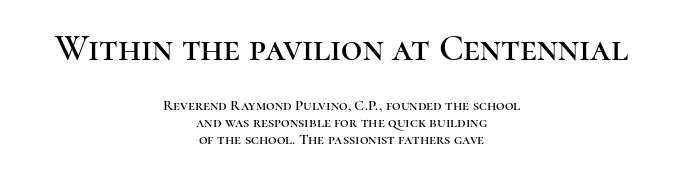
The image shows 37 px serif type, upright; set centered, tight line spacing (1.13x), normal letter spacing, not underlined; the first (top) block is 2.47x larger; high stroke contrast and a medium x-height.
